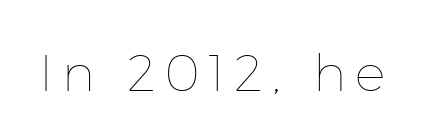
Note the varied advance widths — an 'i' is clearly narrower than an 'm'. Stroke thickness stays within the range of a standard reading face or lighter. Italic? Not at all — the glyphs are vertical. Type without underlining.
